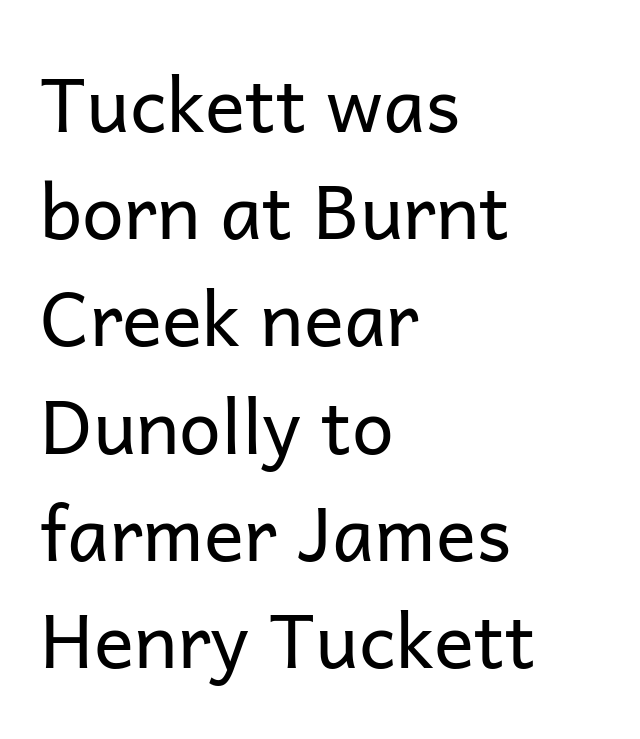
{"serif": "no", "italic": "no", "bold": "no", "weight": "regular", "width": "normal", "stroke_contrast": "low", "x_height": "medium", "monospaced": "no", "underline": "no", "align": "left", "line_spacing": "normal", "line_spacing_ratio": 1.43, "letter_spacing": "normal", "letter_spacing_em": 0.0, "glyph_px": 75}
